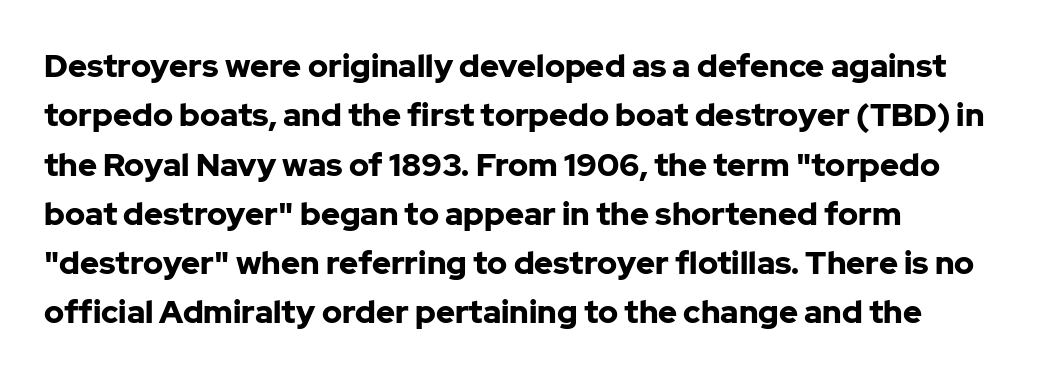
Q: Is the text bold? A: Yes.
Q: Is the text italic (slanted)? A: No, it is upright.
Q: Is the typeface a serif or a sans-serif typeface? A: Sans-serif.
Q: Is the text underlined? A: No.
Q: Is the spacing between letters normal or unusually wide? A: Normal.
Q: Is the spacing between lines tight, normal or loose? A: Normal.
Q: Width (condensed, normal, or wide)? A: Normal.
Q: Stroke contrast? A: Low.
Q: x-height? A: Medium.
Q: Monospaced? A: No.
